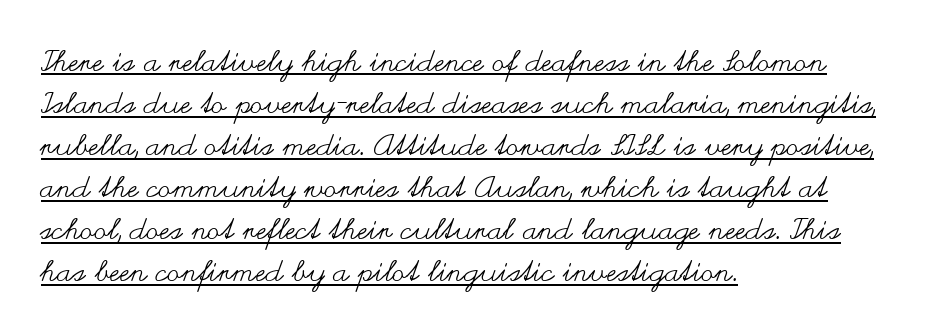
Q: Is the text bold? A: No.
Q: Is the text italic (slanted)? A: Yes.
Q: Is the text underlined? A: Yes.
Q: How is the paragraph aligned? A: Left-aligned.
Q: Is the spacing between letters normal or unusually wide? A: Normal.
Q: Is the spacing between lines tight, normal or loose? A: Normal.
Q: Width (condensed, normal, or wide)? A: Wide.
Q: Stroke contrast? A: Medium.
Q: x-height? A: Small.
Q: Monospaced? A: No.
